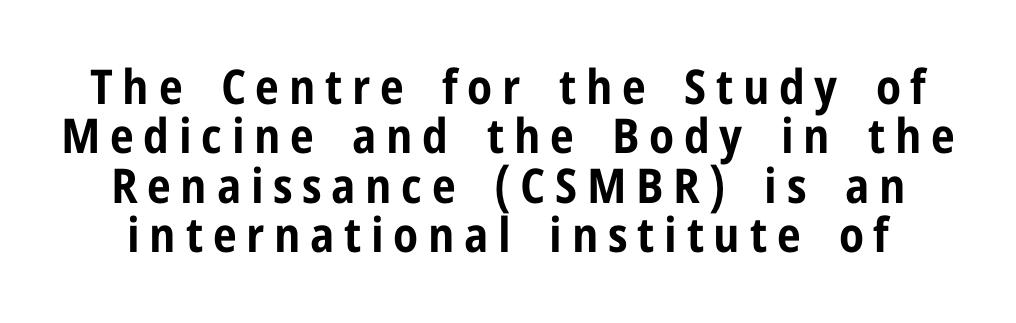
Q: Is the text bold? A: Yes.
Q: Is the text italic (slanted)? A: No, it is upright.
Q: Is the typeface a serif or a sans-serif typeface? A: Sans-serif.
Q: Is the text underlined? A: No.
Q: Is the spacing between letters normal or unusually wide? A: Unusually wide.
Q: Is the spacing between lines tight, normal or loose? A: Tight.
Q: Width (condensed, normal, or wide)? A: Condensed.
Q: Stroke contrast? A: Low.
Q: x-height? A: Medium.
Q: Monospaced? A: No.
